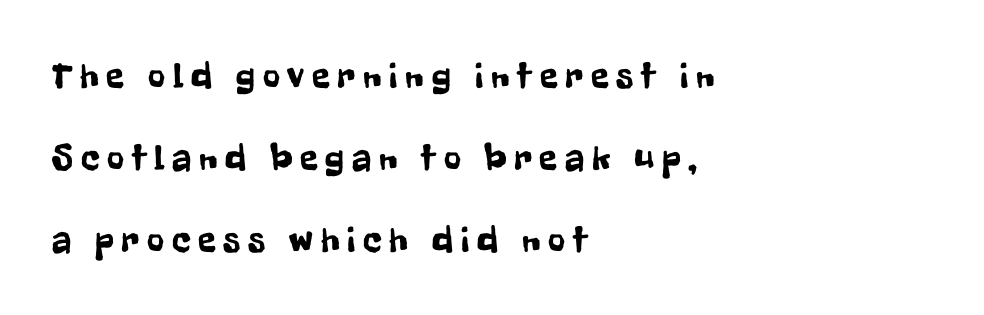
{"serif": "no", "italic": "no", "width": "condensed", "stroke_contrast": "low", "x_height": "medium", "monospaced": "no", "underline": "no", "align": "left", "line_spacing": "loose", "line_spacing_ratio": 2.21, "letter_spacing": "wide", "letter_spacing_em": 0.21, "glyph_px": 37}
